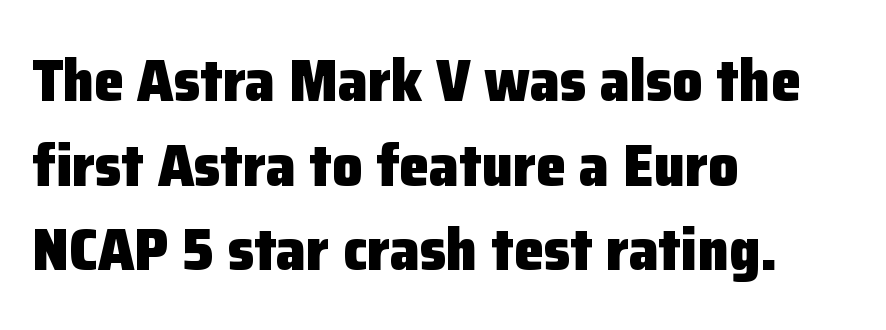
Q: Is the text bold? A: Yes.
Q: Is the text italic (slanted)? A: No, it is upright.
Q: Is the typeface a serif or a sans-serif typeface? A: Sans-serif.
Q: Is the text underlined? A: No.
Q: How is the paragraph aligned? A: Left-aligned.
Q: Is the spacing between letters normal or unusually wide? A: Normal.
Q: Is the spacing between lines tight, normal or loose? A: Normal.
Q: Width (condensed, normal, or wide)? A: Normal.
Q: Stroke contrast? A: Low.
Q: x-height? A: Medium.
Q: Monospaced? A: No.
